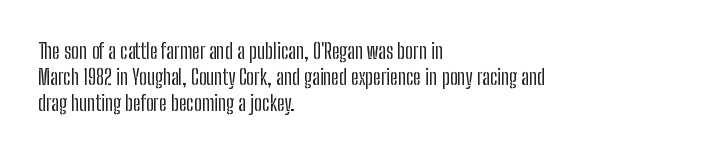
The image shows 21 px text type, upright; set left-aligned, line spacing 1.24x, normal letter spacing, not underlined.
